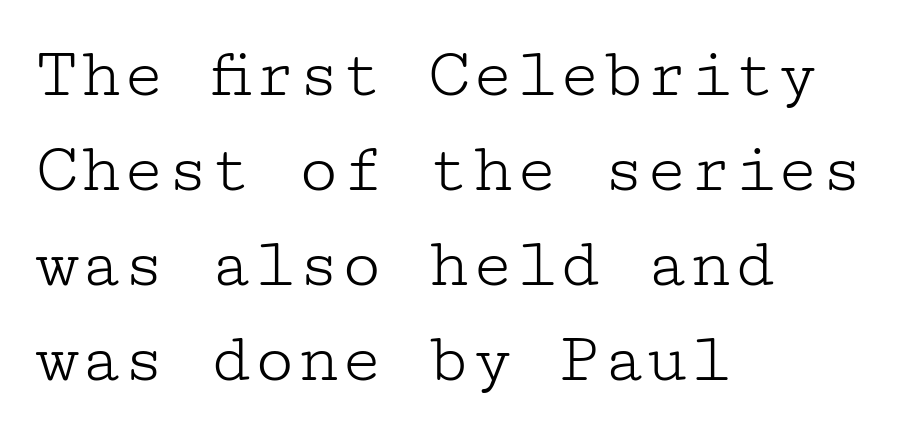
The image shows 72 px light, wide serif type, upright; set left-aligned, normal line spacing (1.32x), normal letter spacing, not underlined; low stroke contrast and a medium x-height.
